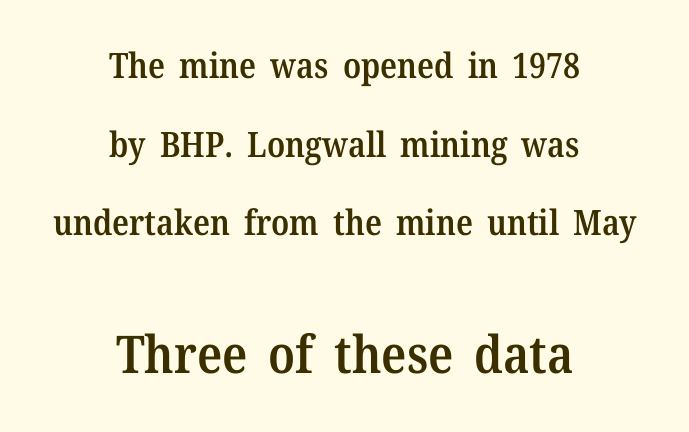
{"serif": "yes", "italic": "no", "bold": "semi", "weight": "semibold", "width": "normal", "stroke_contrast": "medium", "x_height": "medium", "monospaced": "no", "underline": "no", "align": "center", "line_spacing": "loose", "line_spacing_ratio": 2.25, "letter_spacing": "normal", "letter_spacing_em": 0.0, "larger_block": "second", "size_ratio": 1.49, "glyph_px": 52}
